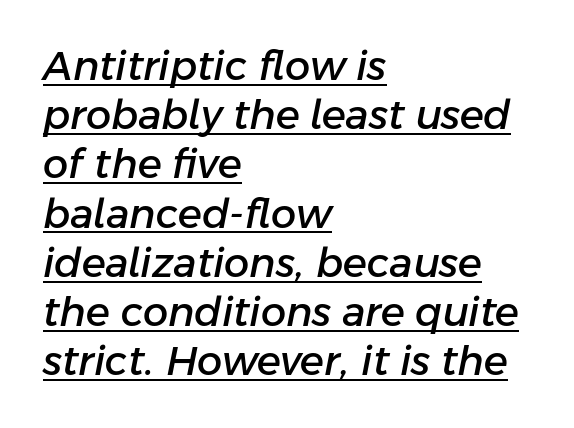
Short and long lines alike share a common starting point at left. Students, observe the line beneath the letters — that is underlining. Is this a fixed-width face? No — the glyphs have proportional, varying widths. The type is set solid horizontally, with unmodified tracking. Emphasis-style slanted type is in use.
